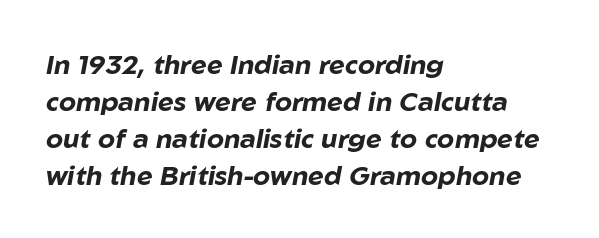
The gap between lines stays unmarked. The glyphs have the mass of a bold cut. Emphasis-style slanted type is in use. Compared with a centered layout, this one pins lines to the left instead.
